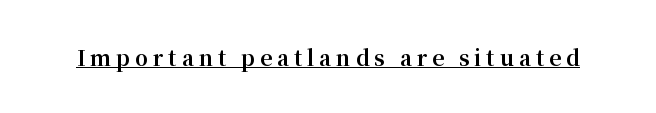
These characters rest on top of a visible drawn line. The font's upright variant was chosen for this text. Characters follow at a spacing far wider than the type designer built in. Every letter is thick-stroked: bold, no question.
